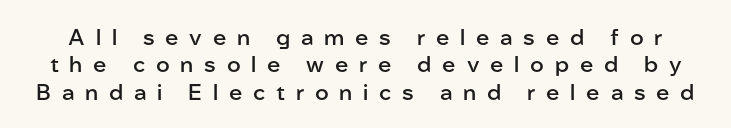
Q: Is the text bold? A: Semi-bold.
Q: Is the text italic (slanted)? A: No, it is upright.
Q: Is the text underlined? A: No.
Q: Is the spacing between letters normal or unusually wide? A: Unusually wide.
Q: Is the spacing between lines tight, normal or loose? A: Normal.
